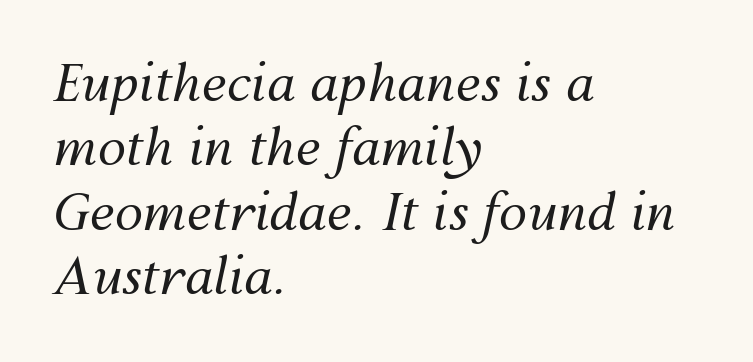
The image shows 51 px regular-weight type, italic (leaning right); set left-aligned, normal line spacing (1.26x), normal letter spacing, not underlined; medium stroke contrast and a medium x-height.
